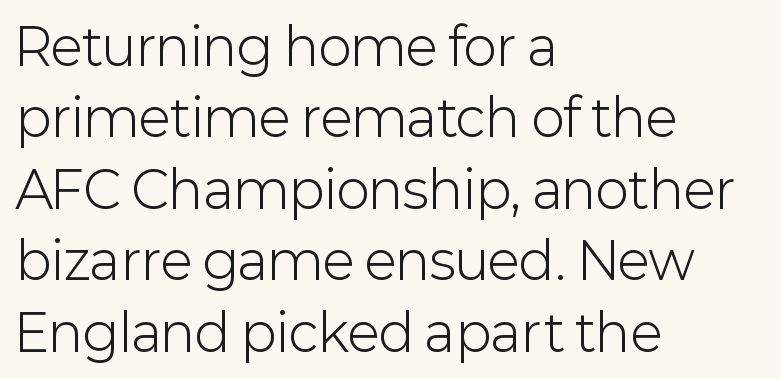
{"serif": "no", "italic": "no", "bold": "no", "weight": "light", "width": "normal", "stroke_contrast": "low", "x_height": "medium", "monospaced": "no", "underline": "no", "align": "left", "line_spacing": "normal", "line_spacing_ratio": 1.4, "letter_spacing": "normal", "letter_spacing_em": 0.0, "glyph_px": 51}
